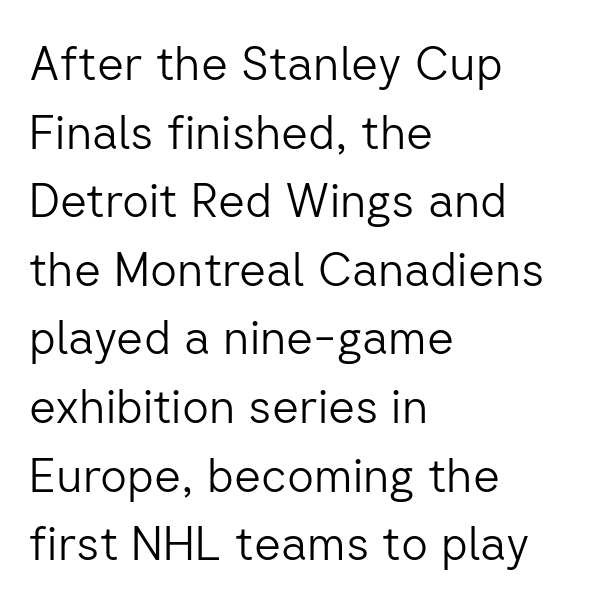
Between one letter and the next there's only the usual sliver of space. If you drew a line through each stem, it would be perfectly vertical. You could not count columns in this text — the font is proportionally spaced. Quick note: underline off.
